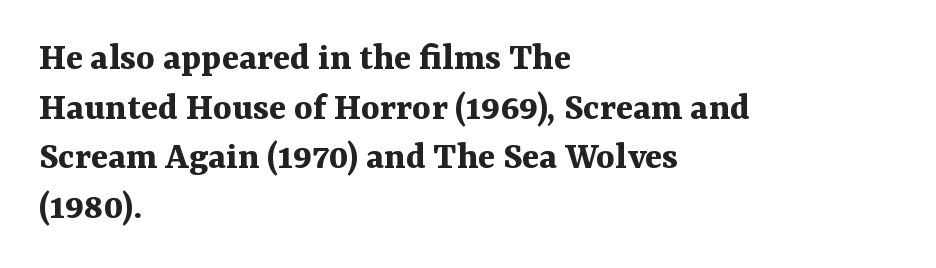
The passage shown is not underscored anywhere. The horizontal fit of the characters is conventional and even. This is the regular roman posture of the typeface. Which margin do the lines hug? The left one — the right edge is uneven. Stroke thickness is high; the sample reads as a true bold.
